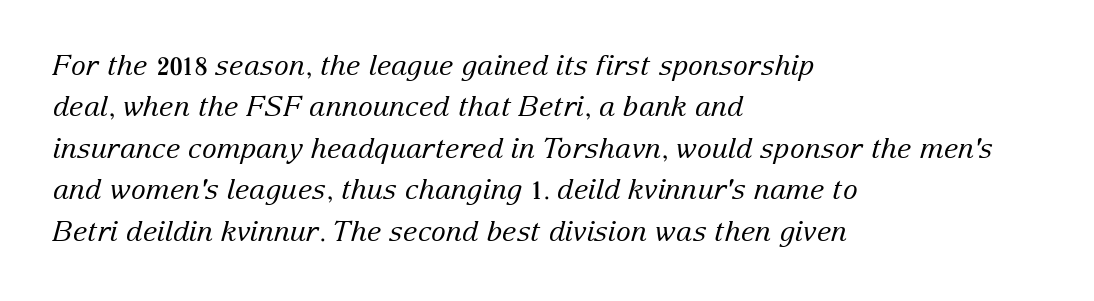
The image shows 28 px regular-weight serif type, italic (leaning right); set left-aligned, normal line spacing (1.48x), normal letter spacing, not underlined; low stroke contrast and a medium x-height.
